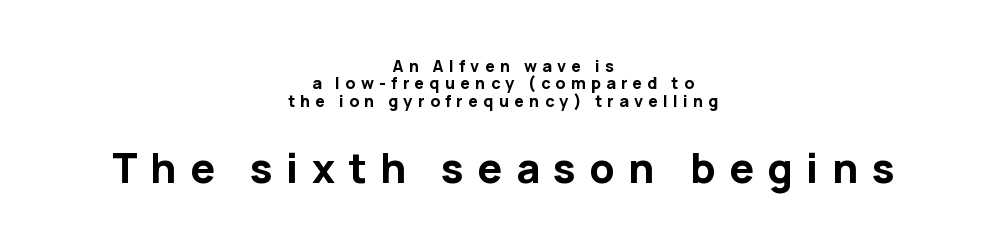
{"serif": "no", "italic": "no", "bold": "yes", "weight": "bold", "width": "normal", "stroke_contrast": "low", "x_height": "medium", "monospaced": "no", "underline": "no", "align": "center", "line_spacing": "tight", "line_spacing_ratio": 1.09, "letter_spacing": "wide", "letter_spacing_em": 0.33, "larger_block": "second", "size_ratio": 2.56, "glyph_px": 41}
